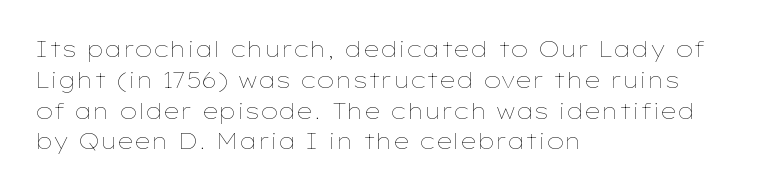
The image shows 22 px text type, upright; set left-aligned, normal line spacing (1.4x), normal letter spacing, not underlined.
